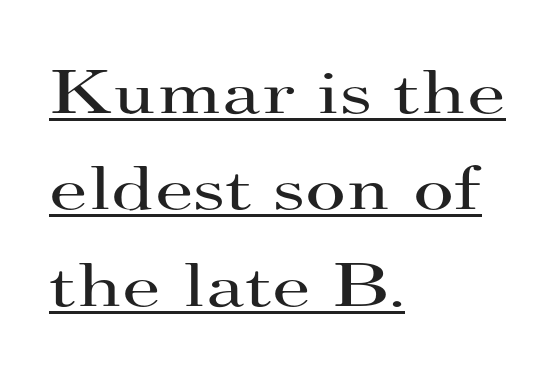
{"serif": "yes", "italic": "no", "bold": "no", "weight": "regular", "width": "wide", "stroke_contrast": "high", "x_height": "small", "monospaced": "no", "underline": "yes", "align": "left", "line_spacing": "normal", "line_spacing_ratio": 1.53, "letter_spacing": "normal", "letter_spacing_em": 0.0, "glyph_px": 63}
